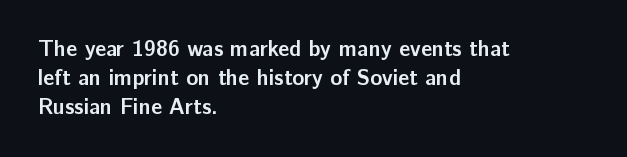
{"italic": "no", "bold": "yes", "underline": "no", "align": "left", "line_spacing": "normal", "line_spacing_ratio": 1.31, "letter_spacing": "normal", "letter_spacing_em": 0.0, "glyph_px": 22}
